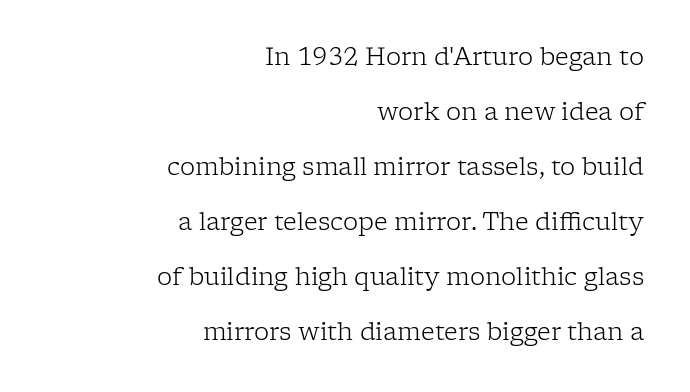
Q: Is the text bold? A: No.
Q: Is the text italic (slanted)? A: No, it is upright.
Q: Is the text underlined? A: No.
Q: How is the paragraph aligned? A: Right-aligned.
Q: Is the spacing between letters normal or unusually wide? A: Normal.
Q: Is the spacing between lines tight, normal or loose? A: Loose.
